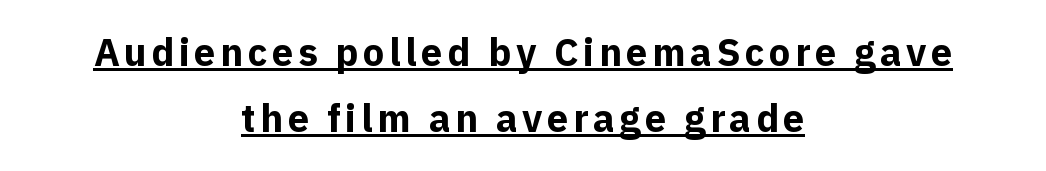
Q: Is the text bold? A: Yes.
Q: Is the text italic (slanted)? A: No, it is upright.
Q: Is the typeface a serif or a sans-serif typeface? A: Sans-serif.
Q: Is the text underlined? A: Yes.
Q: How is the paragraph aligned? A: Centered.
Q: Width (condensed, normal, or wide)? A: Normal.
Q: x-height? A: Medium.
Q: Monospaced? A: No.
